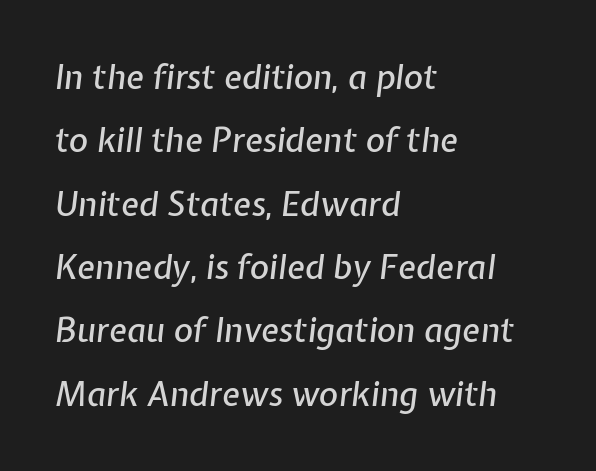
The image shows 33 px text type, italic (leaning right); set left-aligned, loose line spacing (1.92x), normal letter spacing, not underlined; low stroke contrast and a medium x-height.
